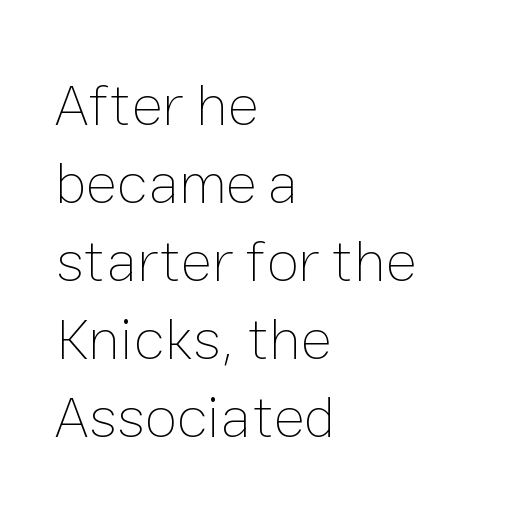
Q: Is the text bold? A: No.
Q: Is the text italic (slanted)? A: No, it is upright.
Q: Is the text underlined? A: No.
Q: How is the paragraph aligned? A: Left-aligned.
Q: Is the spacing between letters normal or unusually wide? A: Normal.
Q: Is the spacing between lines tight, normal or loose? A: Normal.
Q: Width (condensed, normal, or wide)? A: Normal.
Q: Stroke contrast? A: Low.
Q: x-height? A: Medium.
Q: Monospaced? A: No.
